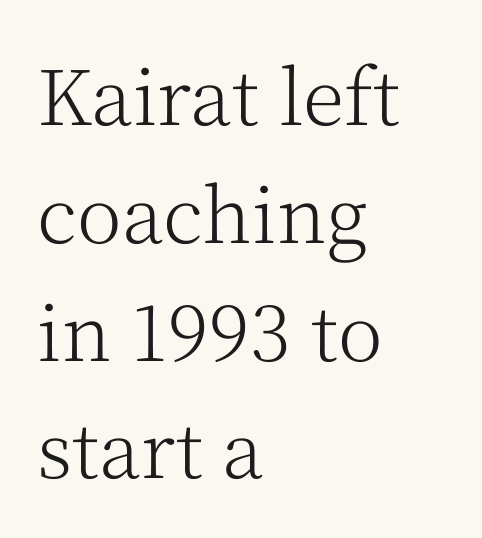
The image shows 76 px light serif type, upright; set left-aligned, normal line spacing (1.55x), normal letter spacing, not underlined; medium stroke contrast and a medium x-height.
